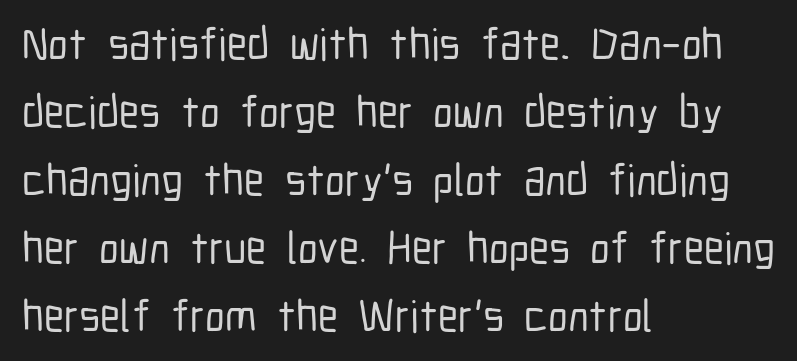
The image shows 45 px condensed sans-serif type, upright; set left-aligned, normal line spacing (1.51x), normal letter spacing, not underlined; low stroke contrast and a medium x-height.
